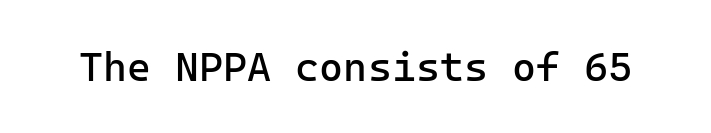
Q: Is the text bold? A: No.
Q: Is the text italic (slanted)? A: No, it is upright.
Q: Is the typeface a serif or a sans-serif typeface? A: Sans-serif.
Q: Is the text underlined? A: No.
Q: Is the spacing between letters normal or unusually wide? A: Normal.
Q: Width (condensed, normal, or wide)? A: Normal.
Q: Stroke contrast? A: Low.
Q: x-height? A: Medium.
Q: Monospaced? A: Yes.
